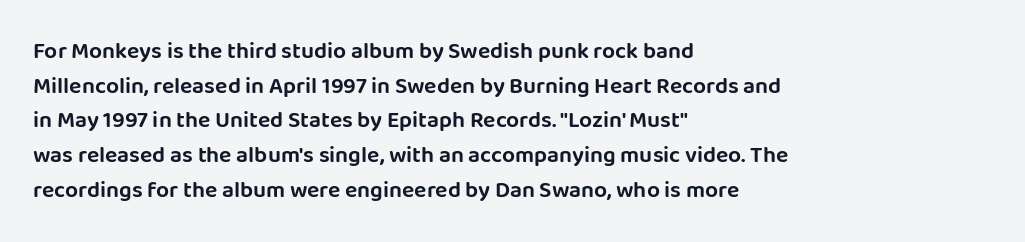
Q: Is the text italic (slanted)? A: No, it is upright.
Q: Is the text underlined? A: No.
Q: How is the paragraph aligned? A: Left-aligned.
Q: Is the spacing between letters normal or unusually wide? A: Normal.
Q: Is the spacing between lines tight, normal or loose? A: Normal.
